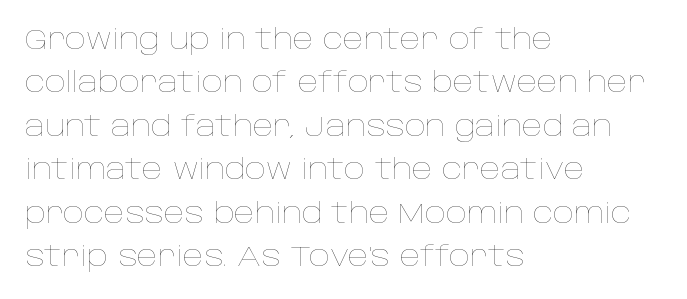
The image shows 29 px thin type, upright; set left-aligned, normal line spacing (1.5x), normal letter spacing, not underlined; low stroke contrast and a large x-height.
